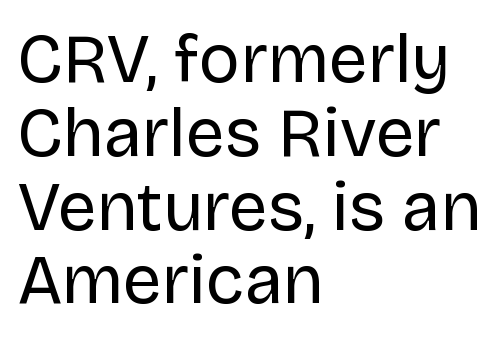
Q: Is the text bold? A: No.
Q: Is the text italic (slanted)? A: No, it is upright.
Q: Is the typeface a serif or a sans-serif typeface? A: Sans-serif.
Q: Is the text underlined? A: No.
Q: How is the paragraph aligned? A: Left-aligned.
Q: Is the spacing between letters normal or unusually wide? A: Normal.
Q: Is the spacing between lines tight, normal or loose? A: Tight.
Q: Width (condensed, normal, or wide)? A: Normal.
Q: Stroke contrast? A: Low.
Q: x-height? A: Large.
Q: Monospaced? A: No.
